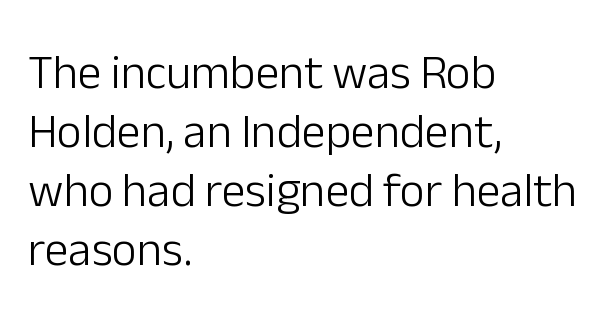
The image shows 48 px light sans-serif type, upright; set left-aligned, line spacing 1.23x, normal letter spacing, not underlined; low stroke contrast and a medium x-height.
